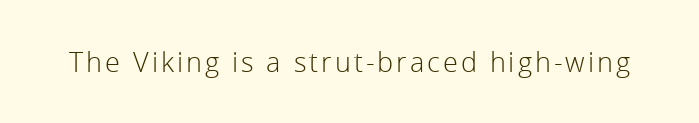
The space directly below the letters is spotless. The letters look calm and open, with moderate or lighter stems. Notice how the stems are strictly vertical — no italics here.
